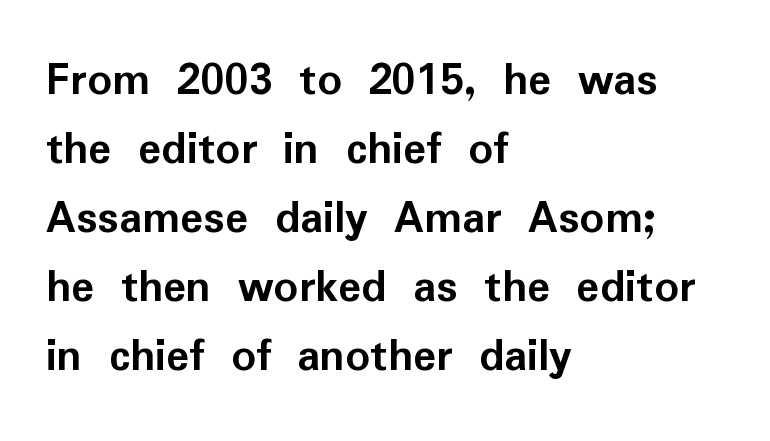
Underline: absent. Character widths vary here, with narrow letters taking less room than wide ones. The compositor pushed each line to the left boundary. Type style note: lacks serifs.
